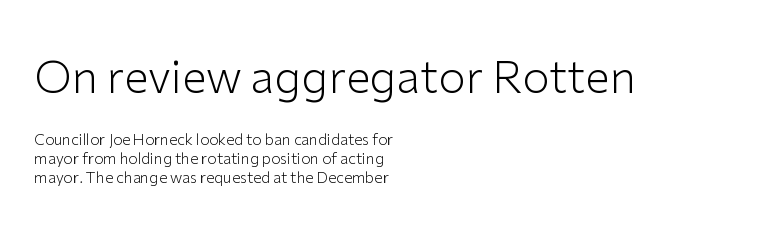
The image shows 44 px light sans-serif type, upright; set left-aligned, normal line spacing (1.27x), normal letter spacing, not underlined; the first (top) block is 2.93x larger; low stroke contrast and a medium x-height.
